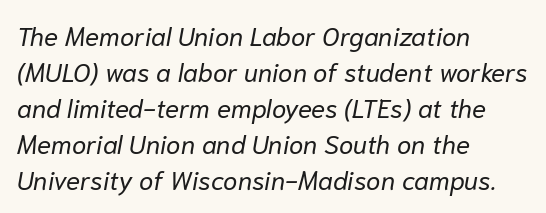
It's the slanting kind of type. No heavy texture on the line: the type isn't bold. Words appear dense and cohesive because spacing is normal. This block has exactly the height ordinary leading produces. Horizontally, the lines are justified to the leading edge only. The gap between lines stays unmarked.
